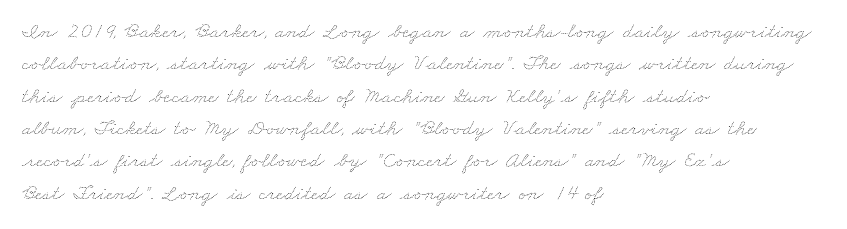
Stems and bowls with no extra thickness — not bold. The block of text has a typical density, with ordinary space between rows. Rule under the text: the space is simply empty. The tracking reads as untouched default to a designer's eye. A classic flush-left, rag-right setting is used for this passage.
